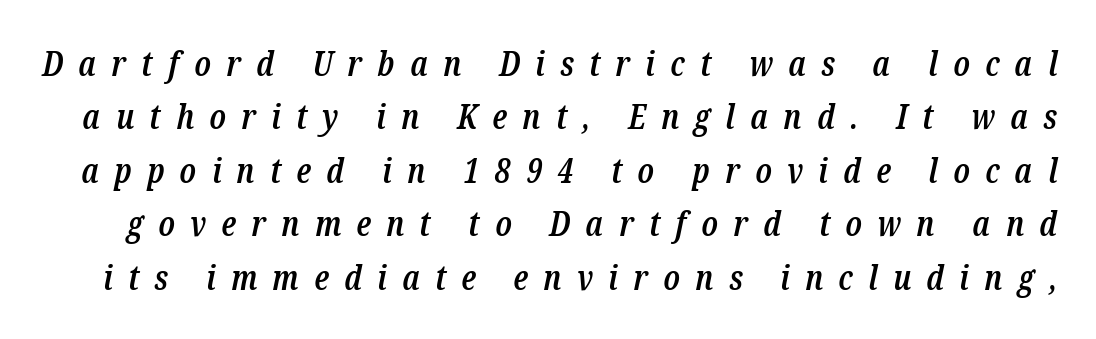
The image shows 34 px semibold, condensed serif type, italic (leaning right); set normal line spacing (1.57x), unusually wide letter spacing (+0.45 em), not underlined; low stroke contrast and a medium x-height.
